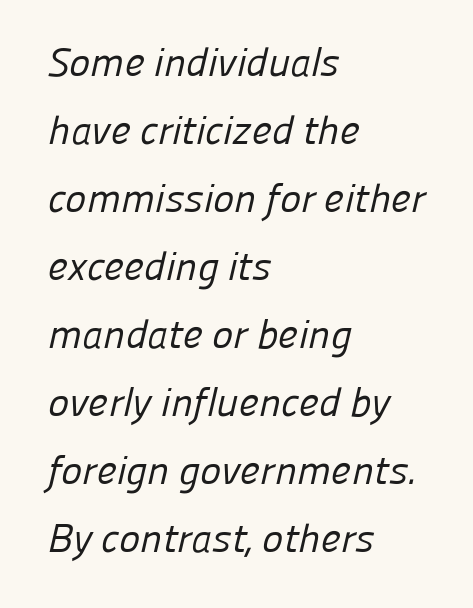
The image shows 40 px regular-weight sans-serif type; set left-aligned, normal line spacing (1.7x), normal letter spacing, not underlined; low stroke contrast and a medium x-height.
